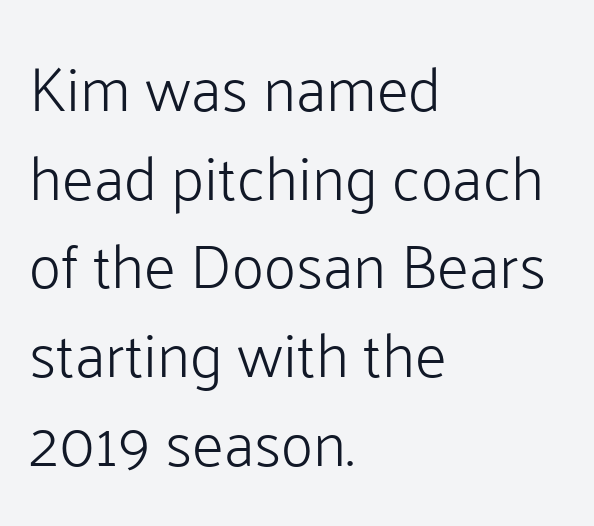
Q: Is the text bold? A: No.
Q: Is the text italic (slanted)? A: No, it is upright.
Q: Is the typeface a serif or a sans-serif typeface? A: Sans-serif.
Q: Is the text underlined? A: No.
Q: How is the paragraph aligned? A: Left-aligned.
Q: Is the spacing between letters normal or unusually wide? A: Normal.
Q: Is the spacing between lines tight, normal or loose? A: Normal.
Q: Width (condensed, normal, or wide)? A: Normal.
Q: Stroke contrast? A: Low.
Q: x-height? A: Medium.
Q: Monospaced? A: No.
